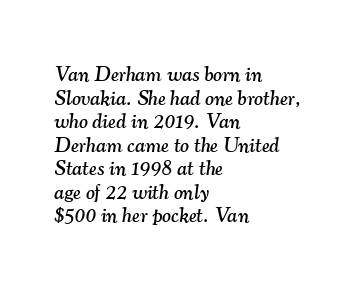
{"italic": "yes", "lean": "right", "slant_degrees": 7, "underline": "no", "align": "left", "line_spacing": "tight", "line_spacing_ratio": 1.12, "letter_spacing": "normal", "letter_spacing_em": 0.0, "glyph_px": 21}
